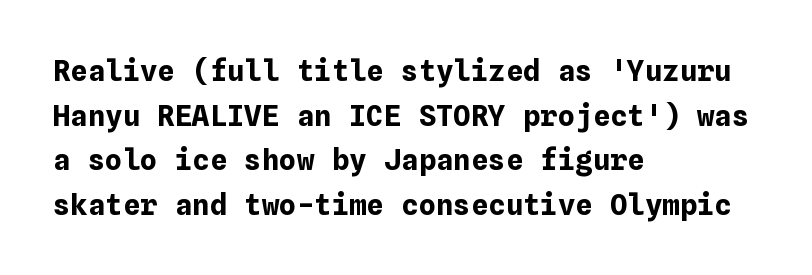
The image shows 29 px bold type, upright; set left-aligned, normal line spacing (1.54x), normal letter spacing, not underlined; low stroke contrast and a medium x-height.
